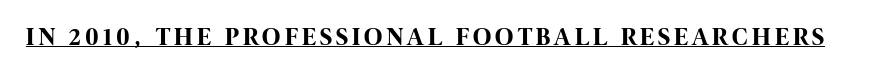
Q: Is the text bold? A: Yes.
Q: Is the text italic (slanted)? A: No, it is upright.
Q: Is the text underlined? A: Yes.
